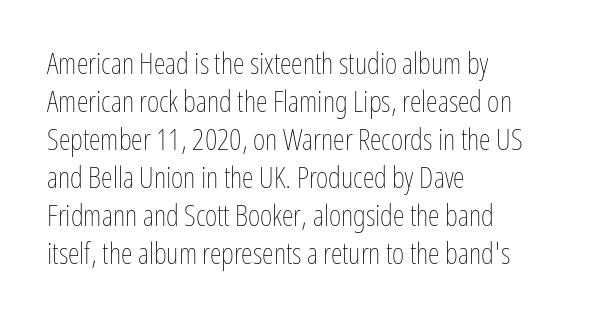
Is there any slant? The stems are plumb. A clean baseline with only descenders dipping below it. A typesetter would call this proportional, since set widths differ per character. Ink coverage per letter is moderate at most. A typesetter would call this leading conventional body-copy spacing.
